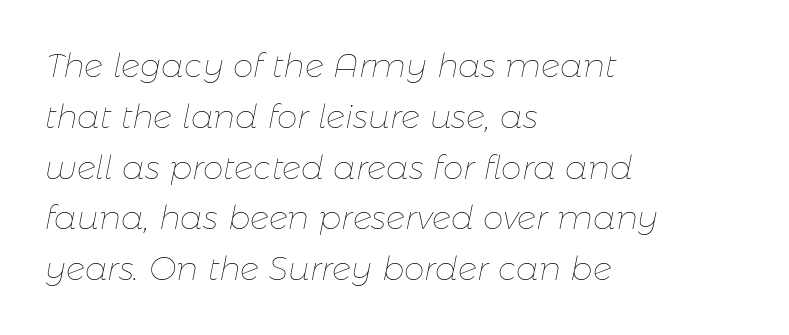
Q: Is the text bold? A: No.
Q: Is the text italic (slanted)? A: Yes, it leans right by about 11 degrees.
Q: Is the text underlined? A: No.
Q: How is the paragraph aligned? A: Left-aligned.
Q: Is the spacing between letters normal or unusually wide? A: Normal.
Q: Is the spacing between lines tight, normal or loose? A: Normal.
Q: Width (condensed, normal, or wide)? A: Normal.
Q: Stroke contrast? A: Low.
Q: x-height? A: Medium.
Q: Monospaced? A: No.
